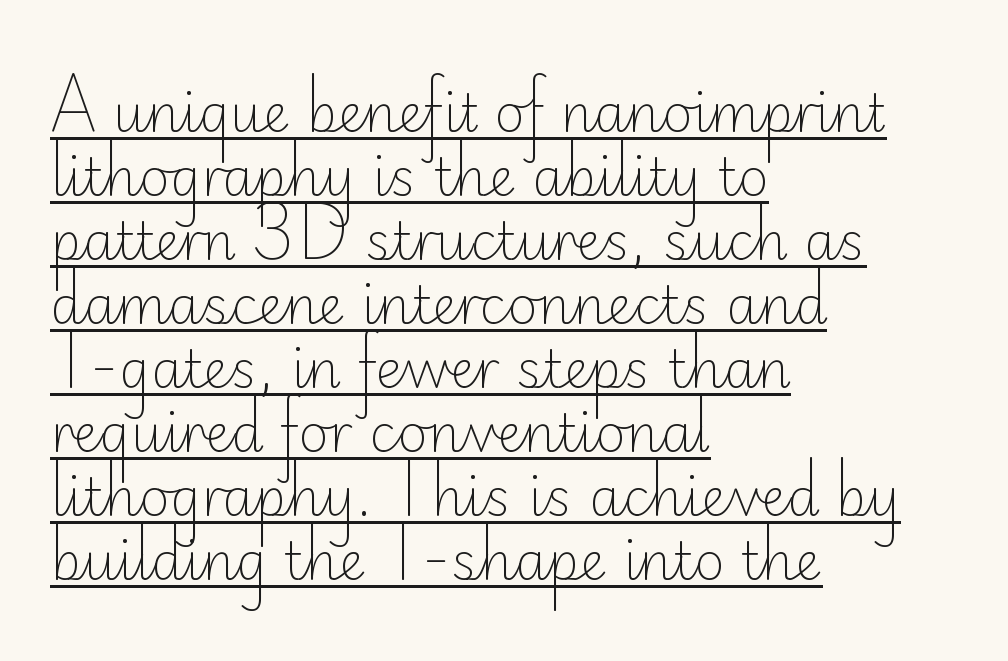
Every stem runs plumb, perpendicular to the baseline. Alignment: flush left. Stems and bowls with no extra thickness — not bold. No extra tracking has been applied to these lines.
